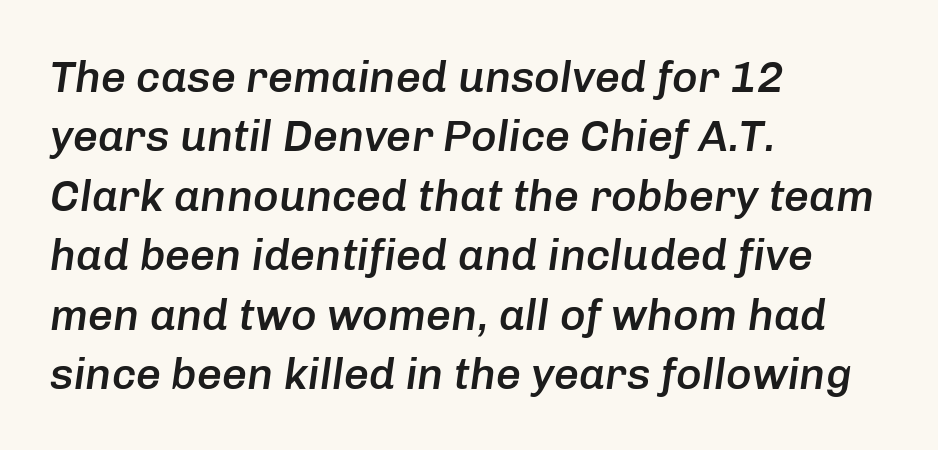
Letter spacing: default. A typesetter would call this proportional, since set widths differ per character. The passage shown stacks its lines at a standard gap. Anything drawn beneath the words? Only blank space. The text carries the slant typical of an italic or oblique font.
